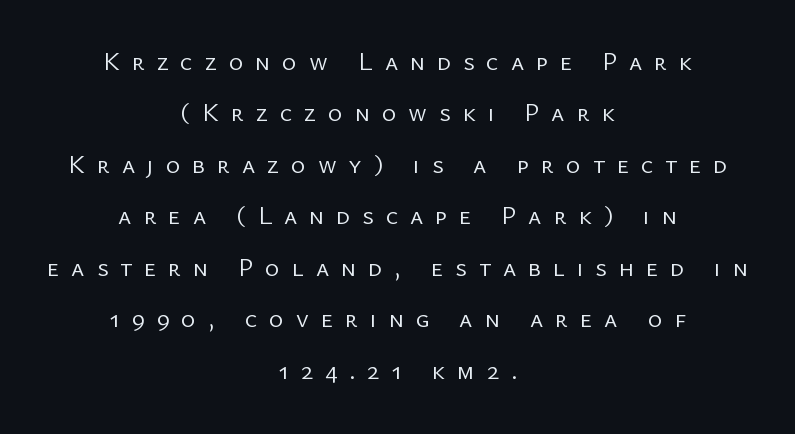
The image shows 25 px text type, upright; set centered, loose line spacing (2.06x), unusually wide letter spacing (+0.48 em), not underlined.
